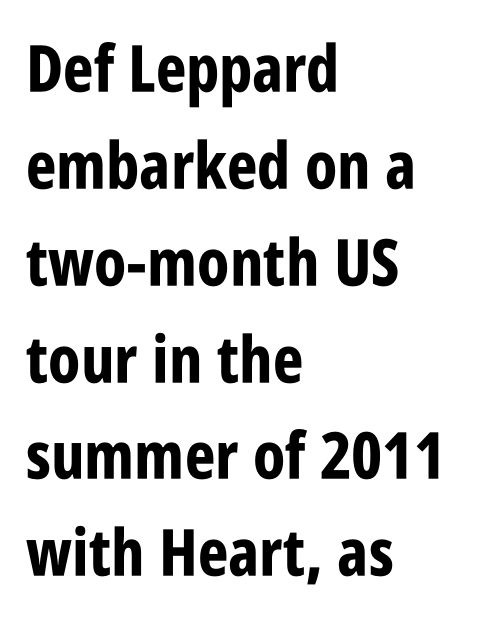
{"serif": "no", "italic": "no", "bold": "yes", "weight": "bold", "width": "condensed", "stroke_contrast": "low", "x_height": "large", "monospaced": "no", "underline": "no", "align": "left", "line_spacing": "normal", "line_spacing_ratio": 1.49, "letter_spacing": "normal", "letter_spacing_em": 0.0, "glyph_px": 65}
